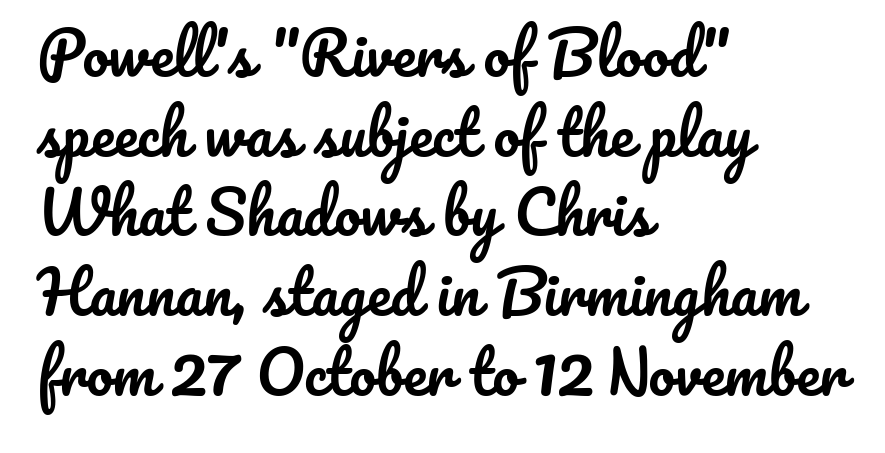
The text block is weighted toward the left margin, trailing off unevenly rightward. Nothing unusual about the tracking: characters are spaced as the font intends. Descender tails drop into unmarked territory. Varying glyph widths throughout — classic text-font behaviour. Summary of vertical rhythm: regular, with standard interline spacing.
